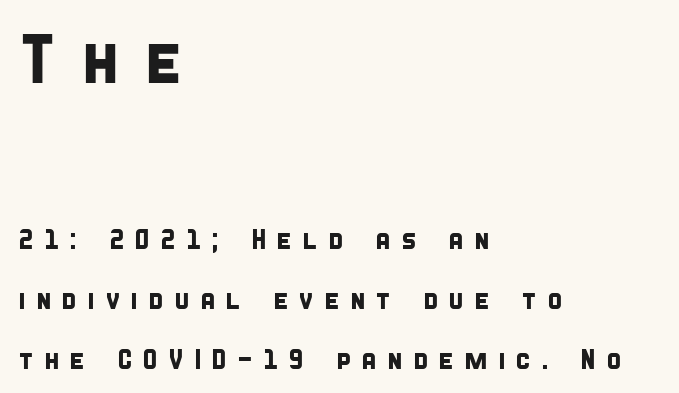
Q: Is the typeface a serif or a sans-serif typeface? A: Sans-serif.
Q: Is the text underlined? A: No.
Q: How is the paragraph aligned? A: Left-aligned.
Q: Is the spacing between letters normal or unusually wide? A: Unusually wide.
Q: Is the spacing between lines tight, normal or loose? A: Loose.
Q: Which block of text is set in a larger size, the first (top) or the second (bottom)? A: The first (top) one.
Q: Width (condensed, normal, or wide)? A: Condensed.
Q: Stroke contrast? A: Low.
Q: x-height? A: Large.
Q: Monospaced? A: No.
